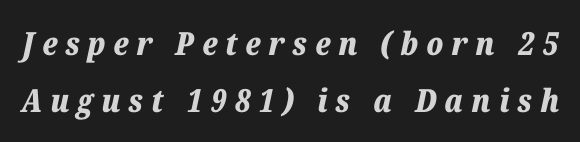
Here the designer chose a conventional face with non-uniform glyph widths. You can tell it's italic because the verticals aren't actually vertical. Letter spacing: wide. This rendering features lettering with no underline.
